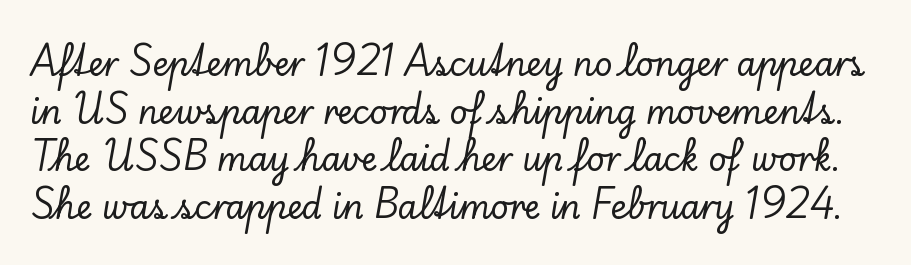
{"serif": "yes", "width": "normal", "stroke_contrast": "low", "x_height": "small", "monospaced": "no", "underline": "no", "line_spacing": "normal", "line_spacing_ratio": 1.49, "letter_spacing": "normal", "letter_spacing_em": 0.0, "glyph_px": 32}
